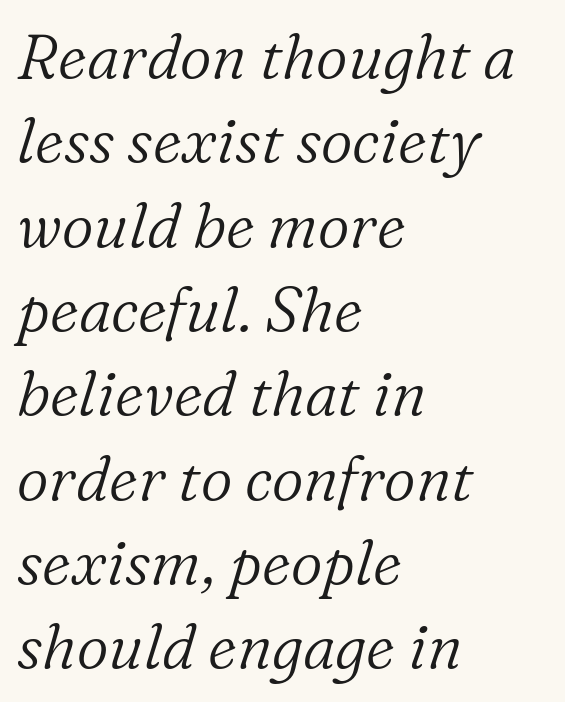
The image shows 62 px light serif type, italic (leaning right); set left-aligned, normal line spacing (1.36x), normal letter spacing, not underlined; low stroke contrast and a medium x-height.
